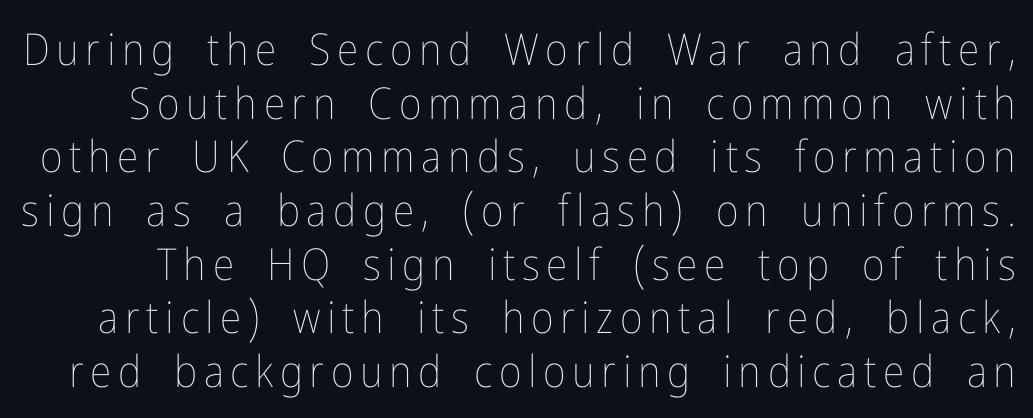
Q: Is the text bold? A: No.
Q: Is the text italic (slanted)? A: No, it is upright.
Q: Is the text underlined? A: No.
Q: Width (condensed, normal, or wide)? A: Condensed.
Q: Stroke contrast? A: Low.
Q: x-height? A: Medium.
Q: Monospaced? A: No.
